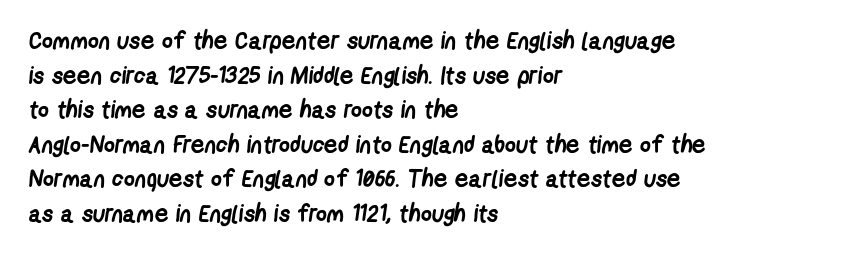
The block of text has a typical density, with ordinary space between rows. Typesetter's note: full bold, strokes at maximum text heaviness. Compared with typical body copy, the letter spacing here is the same. Casual observation: everything's shoved over to the left.
